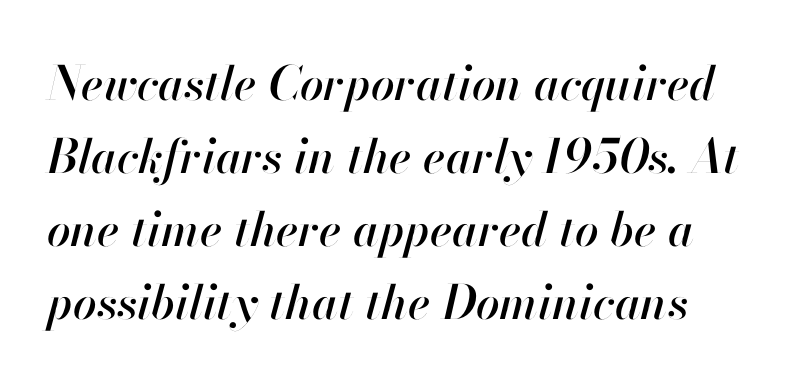
{"italic": "yes", "lean": "right", "slant_degrees": 13, "width": "normal", "stroke_contrast": "high", "x_height": "small", "monospaced": "no", "underline": "no", "line_spacing": "normal", "line_spacing_ratio": 1.55, "letter_spacing": "normal", "letter_spacing_em": 0.0, "glyph_px": 47}
